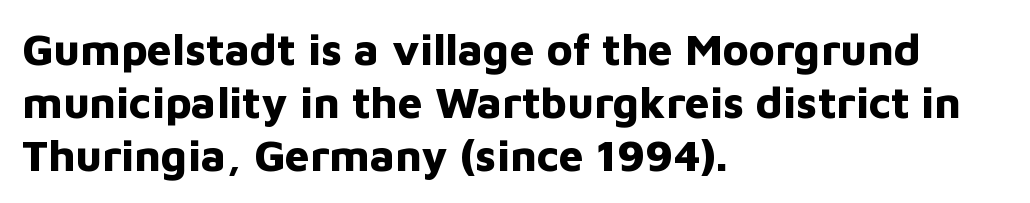
Q: Is the text bold? A: Yes.
Q: Is the text italic (slanted)? A: No, it is upright.
Q: Is the typeface a serif or a sans-serif typeface? A: Sans-serif.
Q: Is the text underlined? A: No.
Q: How is the paragraph aligned? A: Left-aligned.
Q: Is the spacing between letters normal or unusually wide? A: Normal.
Q: Width (condensed, normal, or wide)? A: Normal.
Q: Stroke contrast? A: Low.
Q: x-height? A: Medium.
Q: Monospaced? A: No.
